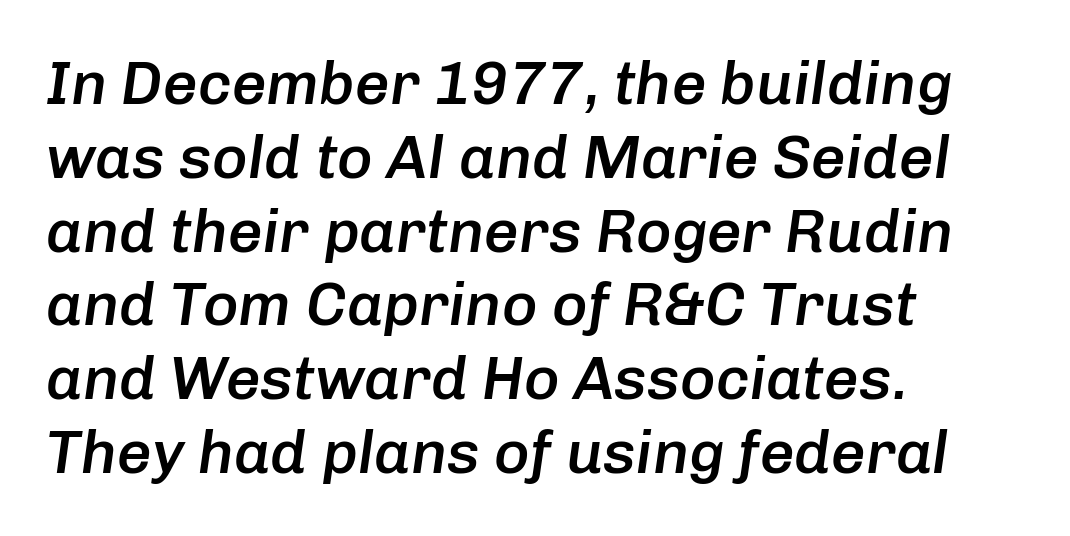
{"italic": "yes", "lean": "right", "slant_degrees": 8, "bold": "semi", "weight": "semibold", "width": "normal", "stroke_contrast": "low", "x_height": "medium", "monospaced": "no", "underline": "no", "align": "left", "line_spacing_ratio": 1.21, "letter_spacing": "normal", "letter_spacing_em": 0.0, "glyph_px": 61}
